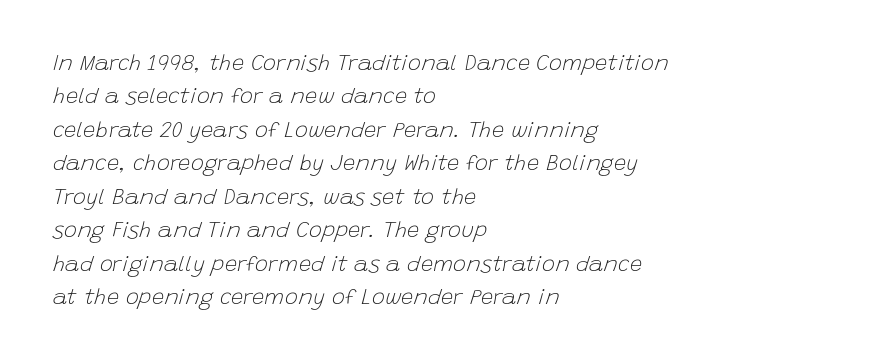
{"italic": "yes", "lean": "right", "slant_degrees": 15, "bold": "no", "underline": "no", "align": "left", "line_spacing": "normal", "line_spacing_ratio": 1.52, "letter_spacing": "normal", "letter_spacing_em": 0.0, "glyph_px": 22}
